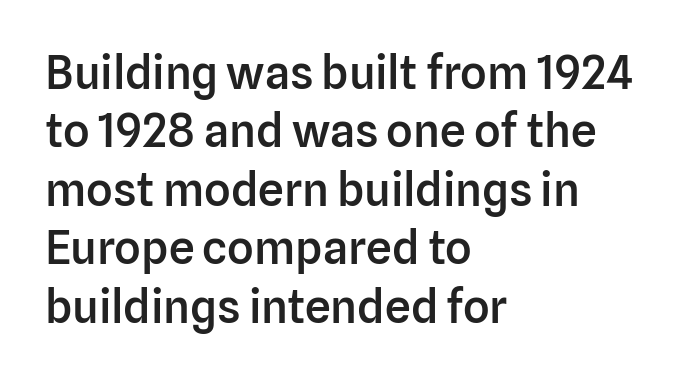
{"serif": "no", "italic": "no", "bold": "semi", "weight": "semibold", "width": "normal", "stroke_contrast": "low", "x_height": "medium", "monospaced": "no", "underline": "no", "align": "left", "line_spacing": "normal", "line_spacing_ratio": 1.27, "letter_spacing": "normal", "letter_spacing_em": 0.0, "glyph_px": 46}
